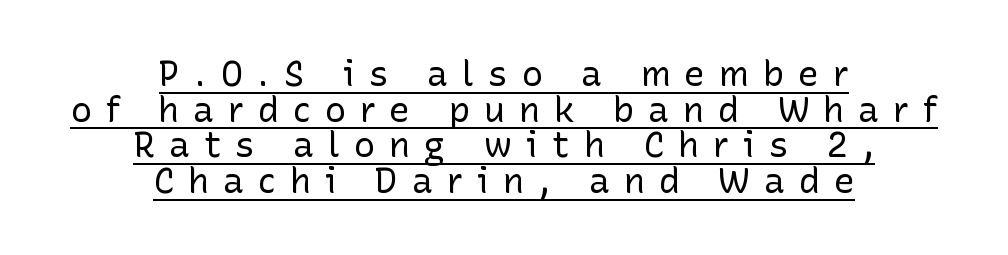
Q: Is the text bold? A: No.
Q: Is the text italic (slanted)? A: No, it is upright.
Q: Is the typeface a serif or a sans-serif typeface? A: Sans-serif.
Q: Is the text underlined? A: Yes.
Q: How is the paragraph aligned? A: Centered.
Q: Is the spacing between letters normal or unusually wide? A: Unusually wide.
Q: Is the spacing between lines tight, normal or loose? A: Tight.
Q: Width (condensed, normal, or wide)? A: Normal.
Q: Stroke contrast? A: Low.
Q: x-height? A: Medium.
Q: Monospaced? A: No.
